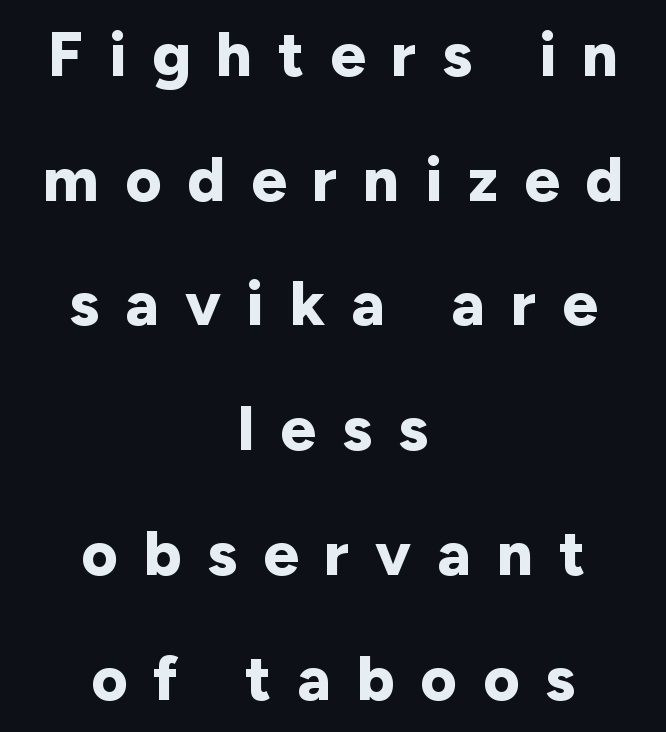
Q: Is the text bold? A: Yes.
Q: Is the text italic (slanted)? A: No, it is upright.
Q: Is the typeface a serif or a sans-serif typeface? A: Sans-serif.
Q: Is the text underlined? A: No.
Q: How is the paragraph aligned? A: Centered.
Q: Is the spacing between letters normal or unusually wide? A: Unusually wide.
Q: Is the spacing between lines tight, normal or loose? A: Loose.
Q: Width (condensed, normal, or wide)? A: Normal.
Q: Stroke contrast? A: Low.
Q: x-height? A: Medium.
Q: Monospaced? A: No.
